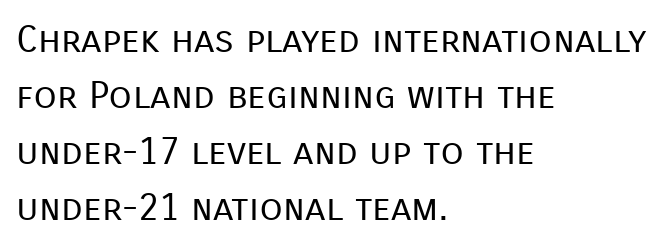
Q: Is the text bold? A: No.
Q: Is the text italic (slanted)? A: No, it is upright.
Q: Is the typeface a serif or a sans-serif typeface? A: Sans-serif.
Q: Is the text underlined? A: No.
Q: How is the paragraph aligned? A: Left-aligned.
Q: Is the spacing between letters normal or unusually wide? A: Normal.
Q: Is the spacing between lines tight, normal or loose? A: Normal.
Q: Width (condensed, normal, or wide)? A: Normal.
Q: Stroke contrast? A: Low.
Q: x-height? A: Medium.
Q: Monospaced? A: No.
